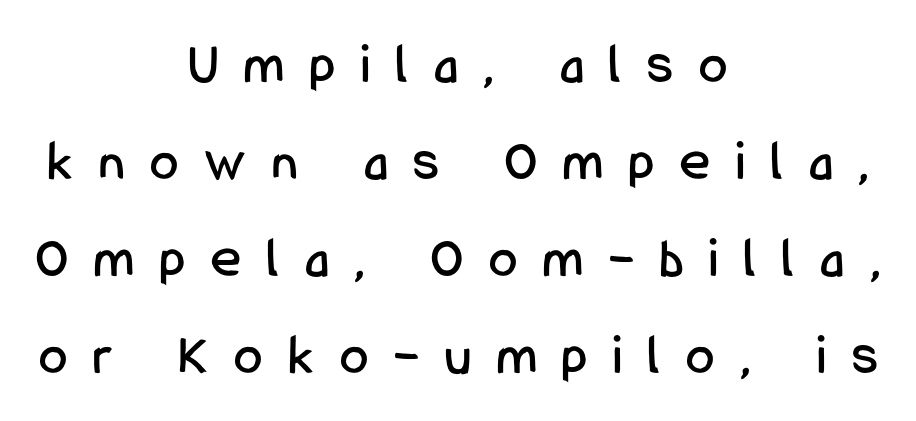
The image shows 57 px condensed sans-serif type, upright; set centered, normal line spacing (1.7x), unusually wide letter spacing (+0.46 em), not underlined; low stroke contrast and a medium x-height.
